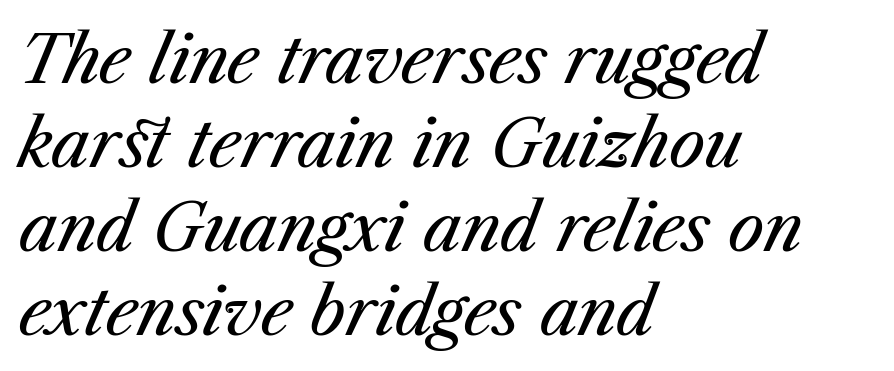
{"italic": "yes", "lean": "right", "slant_degrees": 23, "bold": "no", "weight": "regular", "width": "normal", "stroke_contrast": "medium", "x_height": "medium", "monospaced": "no", "underline": "no", "align": "left", "line_spacing": "normal", "line_spacing_ratio": 1.29, "letter_spacing": "normal", "letter_spacing_em": 0.0, "glyph_px": 65}
